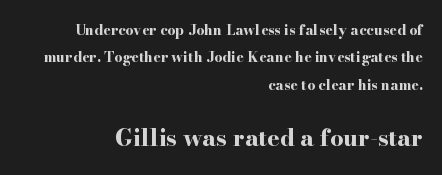
Successive baselines arrive slowly, with a big drop between each. Strong, thick strokes mark this as bold type. Does extra space separate the letters? No, they use regular spacing. Casual observation: everything's shoved over to the right. These two chunks differ in scale, with the bottom chunk taking the larger measure.
